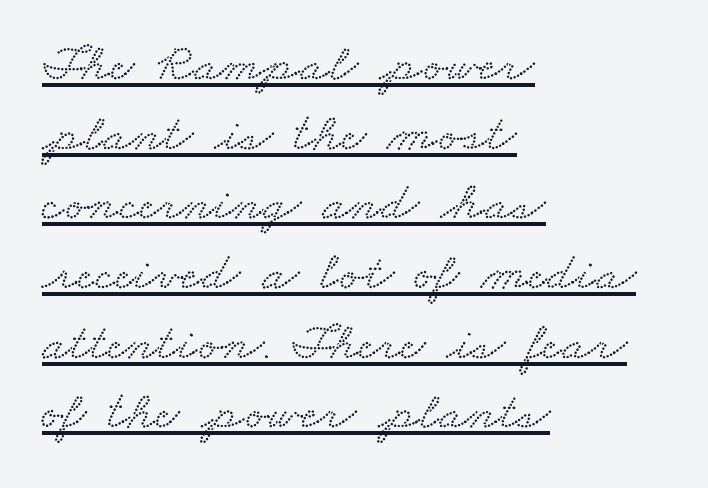
{"serif": "yes", "width": "wide", "stroke_contrast": "low", "x_height": "small", "monospaced": "no", "underline": "yes", "align": "left", "line_spacing": "normal", "line_spacing_ratio": 1.29, "letter_spacing": "normal", "letter_spacing_em": 0.0, "glyph_px": 54}
